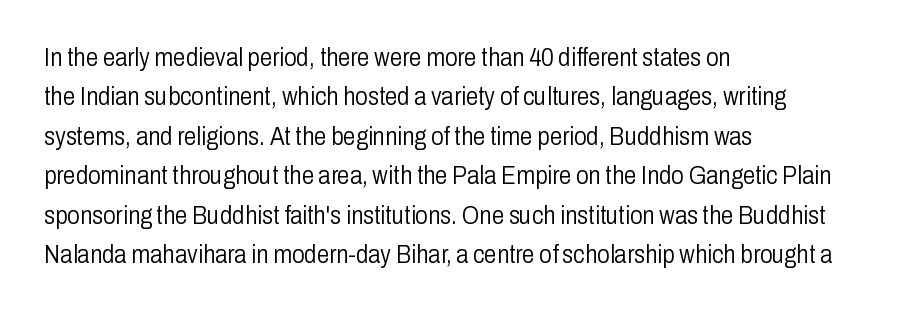
The image shows 25 px text type, upright; set left-aligned, normal line spacing (1.58x), normal letter spacing, not underlined.
